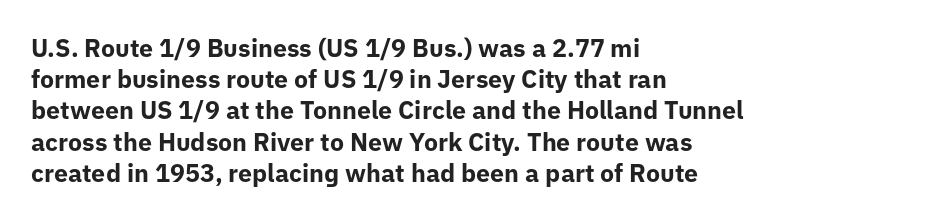
The image shows 25 px bold type, upright; set left-aligned, normal line spacing (1.25x), normal letter spacing, not underlined.
